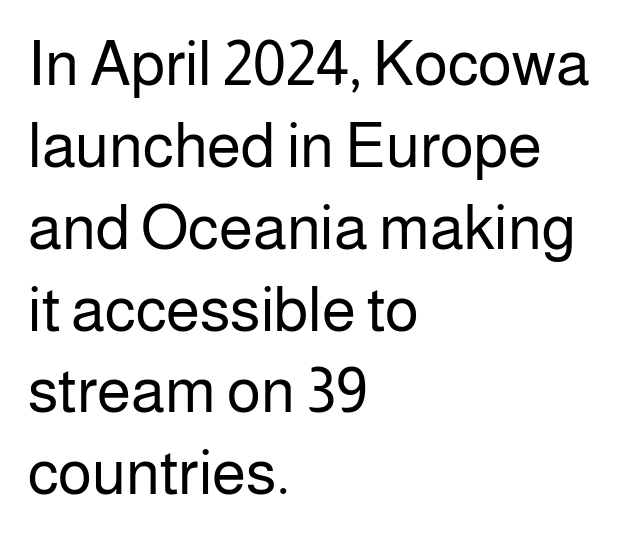
The image shows 62 px regular-weight sans-serif type, upright; set left-aligned, normal line spacing (1.32x), normal letter spacing, not underlined; low stroke contrast and a medium x-height.
